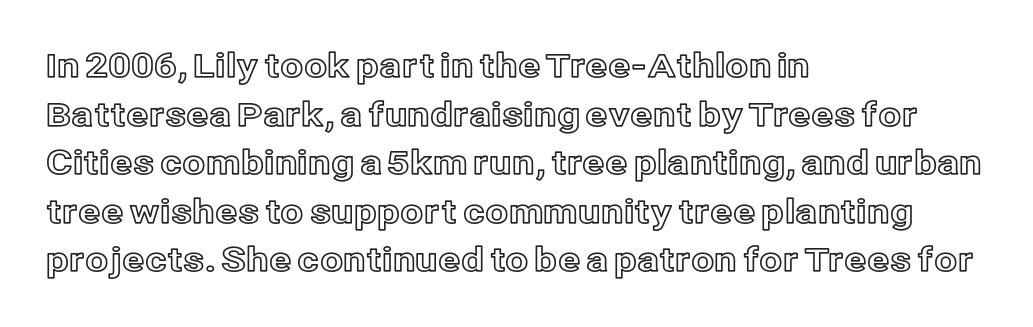
Default kerning and tracking; the words read as compact shapes. This is roman type, the default non-slanted kind. The string is rendered with underlining switched off. Compared with typical paragraphs, the rows here are spaced about the same.
